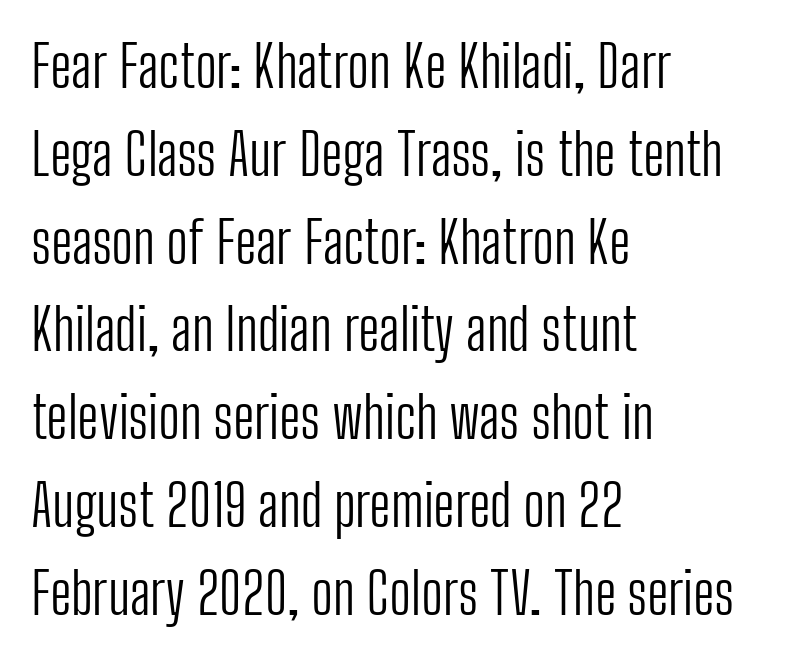
{"serif": "no", "italic": "no", "bold": "no", "weight": "light", "width": "condensed", "stroke_contrast": "low", "x_height": "medium", "monospaced": "no", "underline": "no", "align": "left", "line_spacing": "normal", "line_spacing_ratio": 1.54, "letter_spacing": "normal", "letter_spacing_em": 0.0, "glyph_px": 57}
